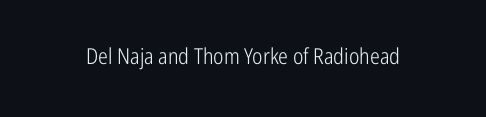
The image shows 22 px text type, upright; set normal letter spacing, not underlined.
